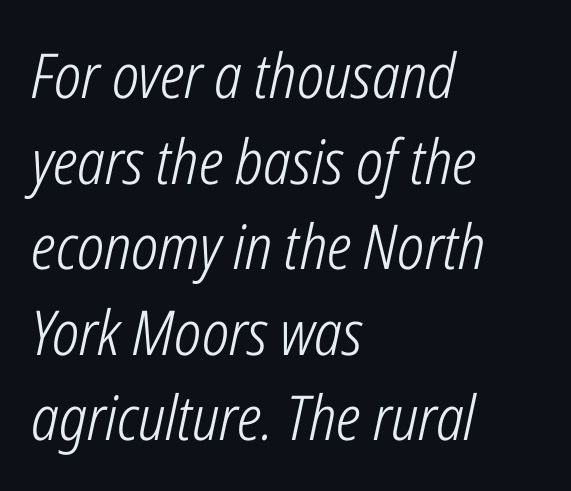
{"italic": "yes", "lean": "right", "slant_degrees": 12, "bold": "no", "weight": "light", "width": "condensed", "stroke_contrast": "low", "x_height": "medium", "monospaced": "no", "underline": "no", "align": "left", "line_spacing": "normal", "line_spacing_ratio": 1.38, "letter_spacing": "normal", "letter_spacing_em": 0.0, "glyph_px": 62}
